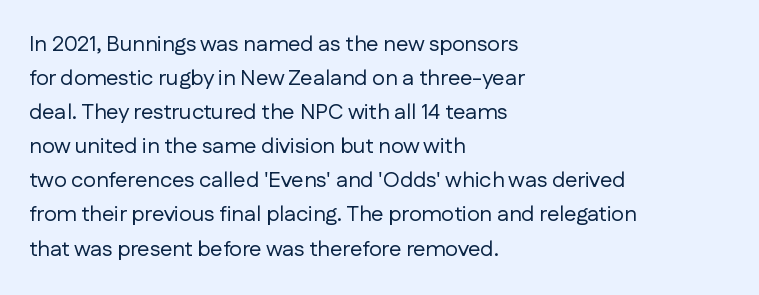
Caption: multi-line text, flush left, ragged right. Rendered with straight, roman letterforms. Beneath every word, the page is bare. Weight: not bold — regular or lighter. Nobody touched the tracking dial on this one. Vertically, the passage feels balanced, rows spaced as you'd expect.
